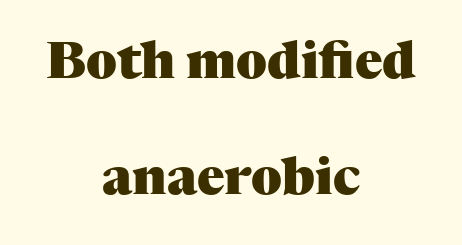
The zone under the glyphs is completely vacant. Compared with typical body copy, the letter spacing here is the same. Each glyph is drawn with heavy, bold strokes. The face used here is seriffed, in the tradition of book romans.
